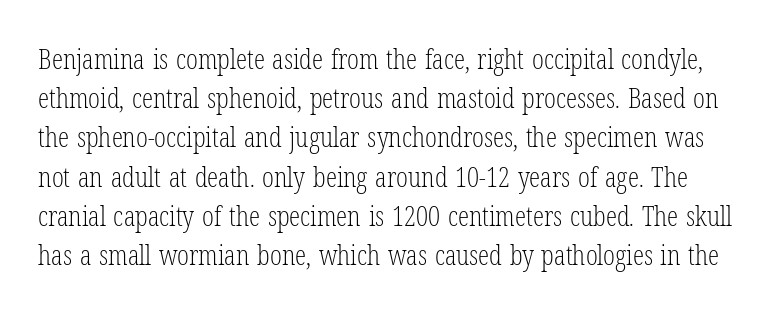
{"serif": "yes", "italic": "no", "bold": "no", "weight": "light", "width": "condensed", "stroke_contrast": "low", "x_height": "medium", "monospaced": "no", "underline": "no", "line_spacing": "normal", "line_spacing_ratio": 1.4, "letter_spacing": "normal", "letter_spacing_em": 0.0, "glyph_px": 28}
